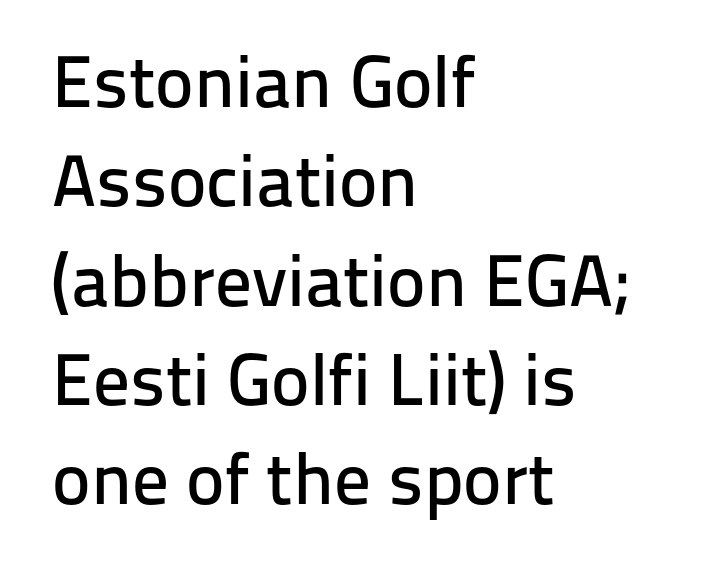
Leading: standard. Line starts are locked; line ends wander. The letters sit at their default tracking, neither squeezed nor spread. Unmarked baselines from the first word to the last. Varying glyph widths throughout — classic text-font behaviour.
